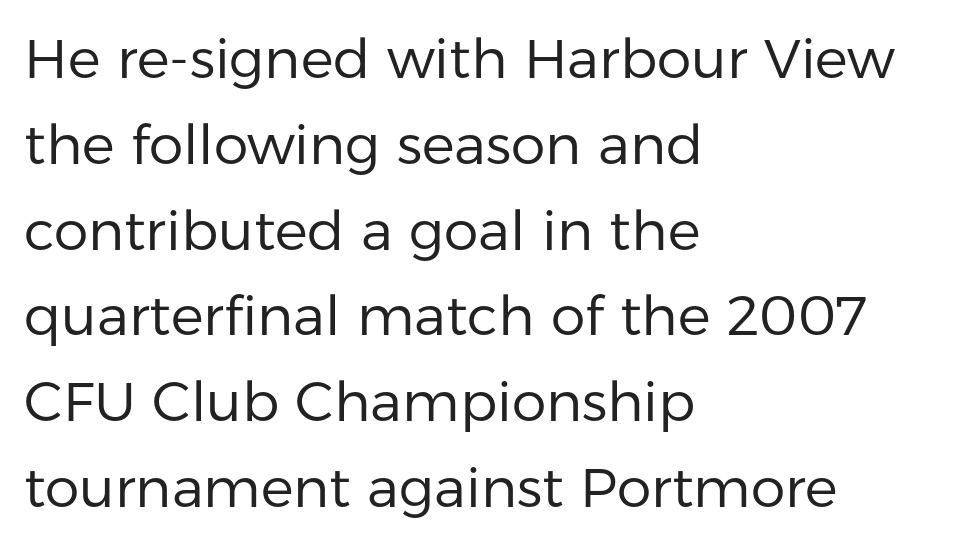
Plain, unruled lines of type. Notice how descenders clear the ascenders below comfortably — that's standard leading. Grotesque or geometric, the face here clearly has no serifs. Every character sits straight up, as roman type does. In terms of letterspacing, this is plain default setting. Think standard paragraph weight, or any step lighter than that.
